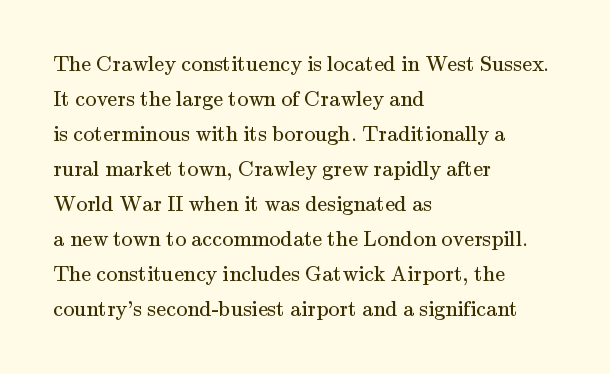
Every stem runs plumb, perpendicular to the baseline. Ink coverage per letter is moderate at most. Does extra space separate the letters? No, they use regular spacing. Line starts are locked; line ends wander. If you measured baseline to baseline, you'd find a middling distance.
